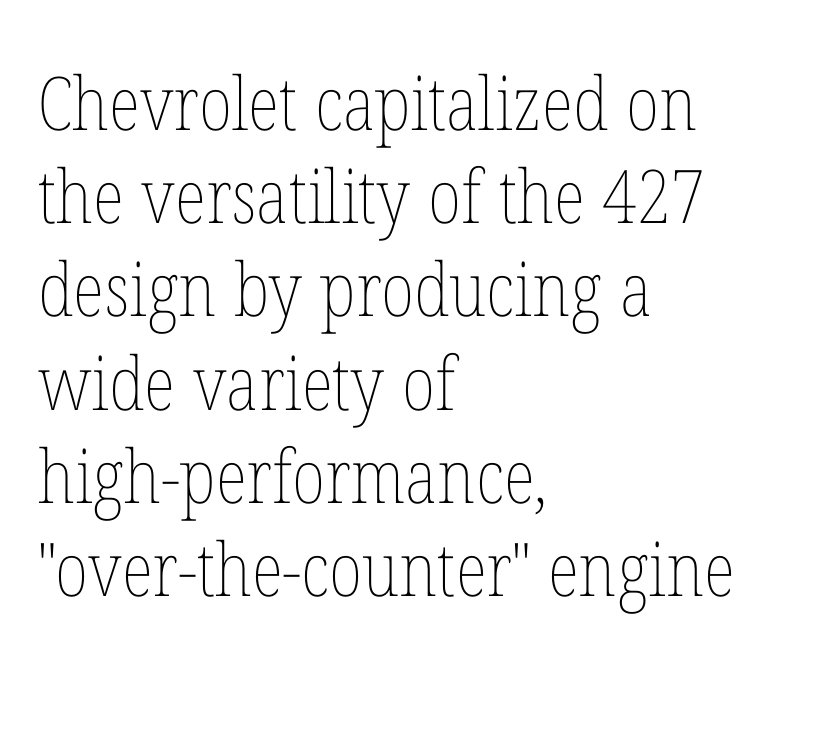
The image shows 74 px thin, condensed type, upright; set left-aligned, normal line spacing (1.26x), normal letter spacing, not underlined; low stroke contrast and a medium x-height.
